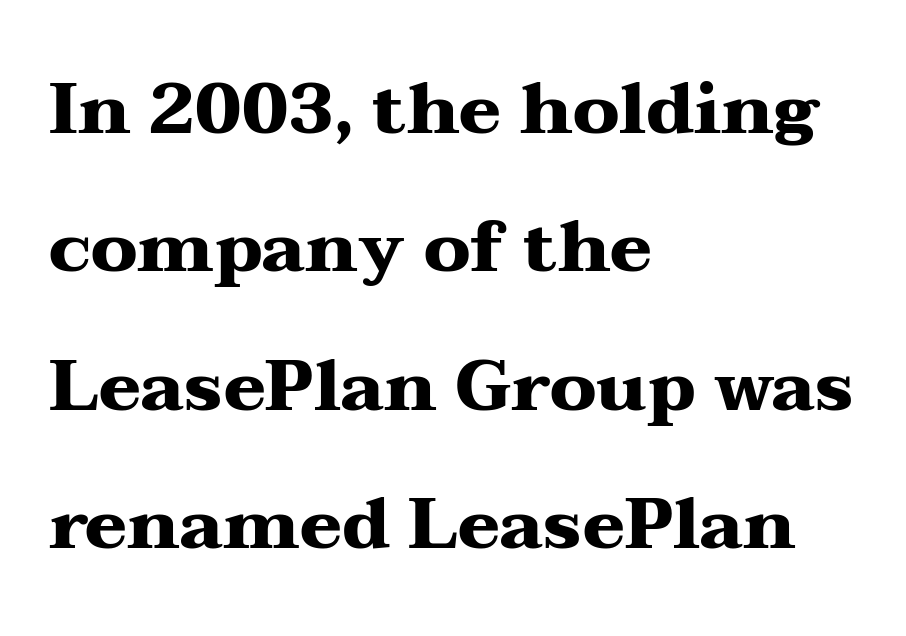
The face used here is rendered with its standard letterfit. Typographic density is high because the face is bold. Letterform terminals end in serifs throughout the passage. The passage shown is typed in a proportional face where columns would drift. Notice how the passage keeps a crisp vertical edge on the left only. Every character sits straight up, as roman type does.
